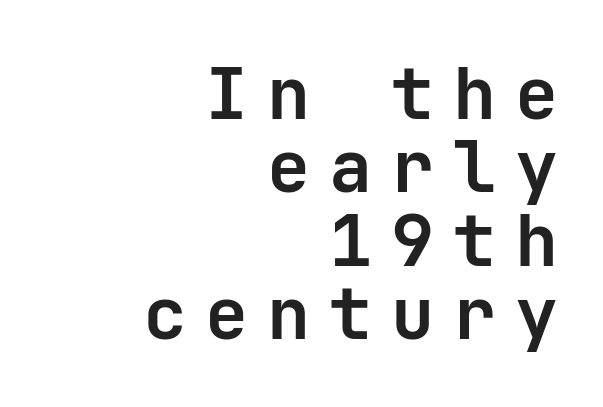
{"serif": "no", "italic": "no", "bold": "yes", "weight": "bold", "width": "normal", "stroke_contrast": "low", "x_height": "medium", "monospaced": "yes", "underline": "no", "align": "right", "line_spacing": "tight", "line_spacing_ratio": 1.02, "letter_spacing": "wide", "letter_spacing_em": 0.26, "glyph_px": 72}
